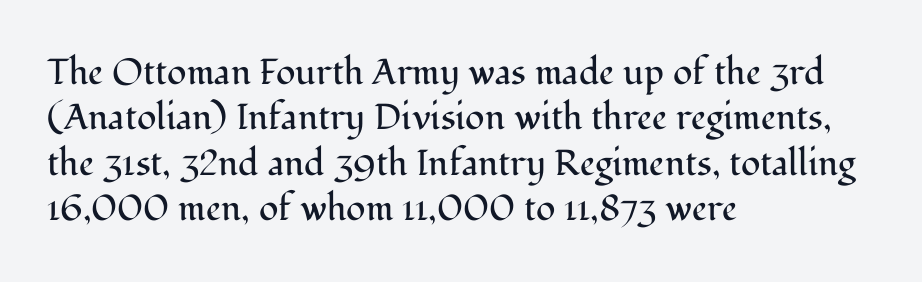
The image shows 36 px regular-weight serif type, upright; set left-aligned, normal line spacing (1.26x), normal letter spacing, not underlined; medium stroke contrast and a medium x-height.
